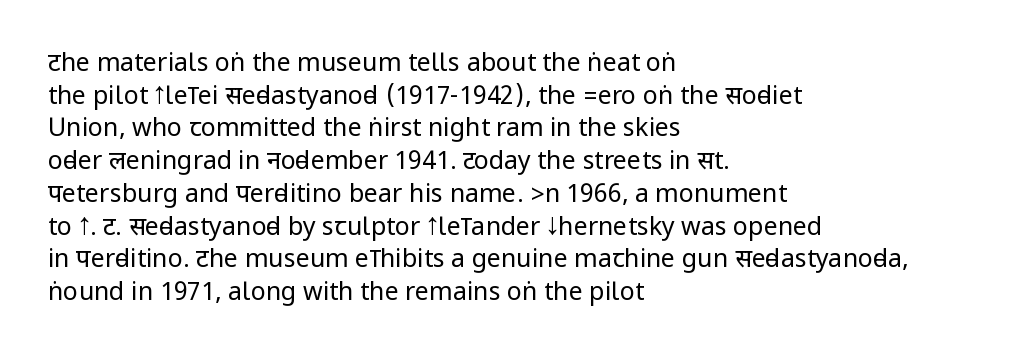
What's the leading like? Ordinary, nothing unusual. The passage shown has conventional tracking throughout. The typography opts for an upright posture over an oblique one. The passage is arranged the way most books set body copy — flush left.
